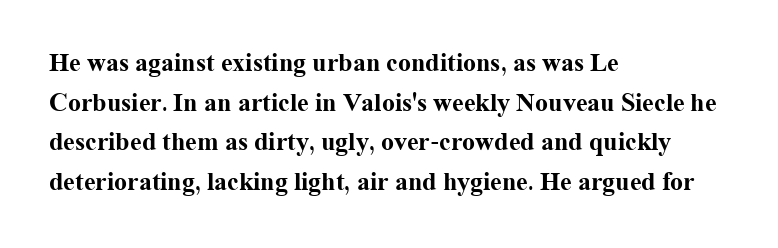
{"italic": "no", "bold": "yes", "underline": "no", "align": "left", "line_spacing": "normal", "line_spacing_ratio": 1.52, "letter_spacing": "normal", "letter_spacing_em": 0.0, "glyph_px": 26}
